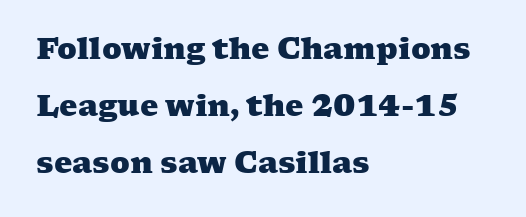
{"serif": "yes", "bold": "yes", "weight": "heavy", "width": "wide", "stroke_contrast": "medium", "x_height": "medium", "monospaced": "no", "underline": "no", "align": "left", "line_spacing": "loose", "line_spacing_ratio": 1.97, "letter_spacing": "normal", "letter_spacing_em": 0.0, "glyph_px": 29}
